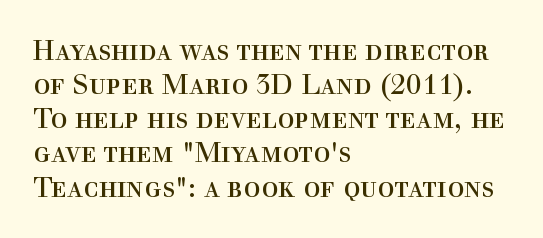
The image shows 28 px regular-weight serif type, upright; set left-aligned, line spacing 1.22x, normal letter spacing, not underlined; a medium x-height.
